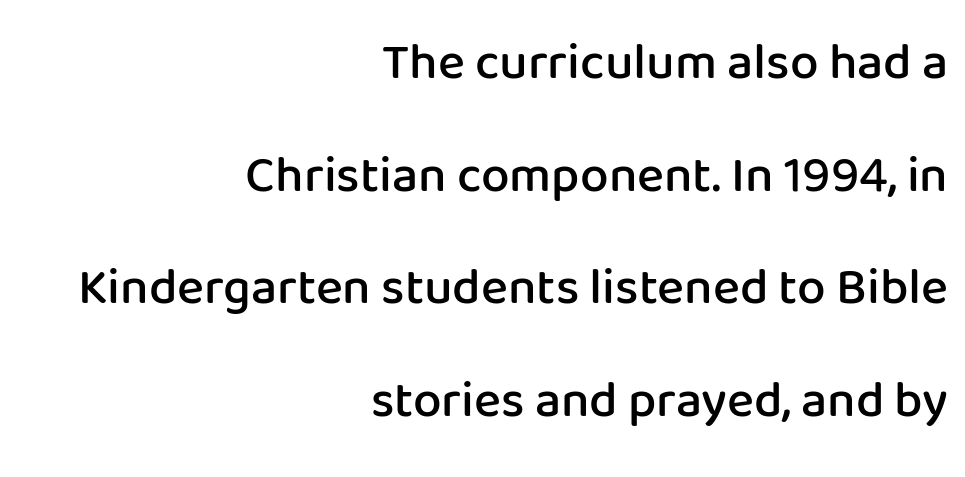
You could call the tracking neutral — neither tight nor loose. Decoration check: the copy has no underline. To sum up the face: it is a sans, with no serifs. Rows of type keep a wide berth in the vertical direction. The specimen reads as upright at a glance.
